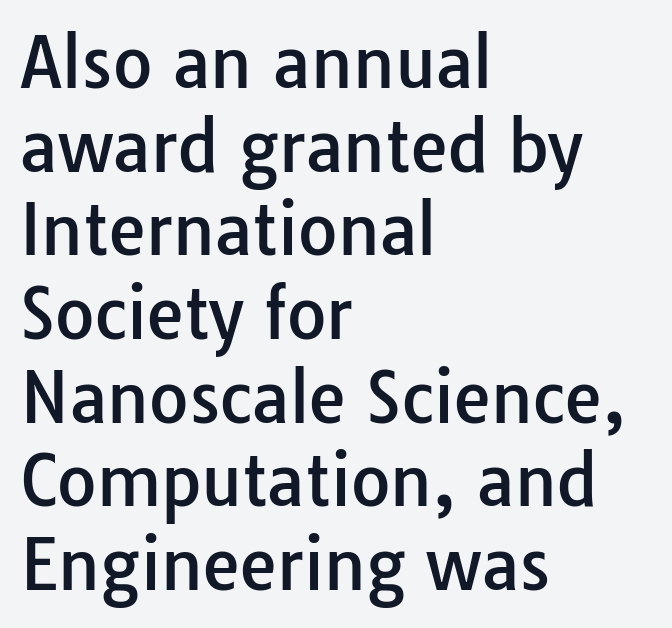
The image shows 68 px sans-serif type, upright; set left-aligned, line spacing 1.23x, normal letter spacing, not underlined; low stroke contrast and a medium x-height.
